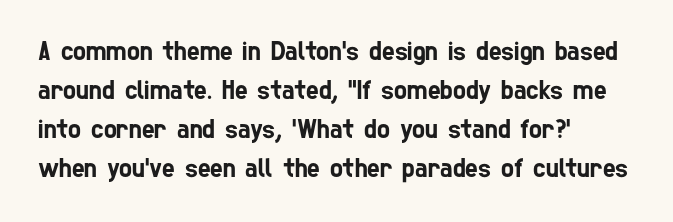
{"underline": "no", "align": "left", "line_spacing": "normal", "line_spacing_ratio": 1.45, "letter_spacing": "normal", "letter_spacing_em": 0.0, "glyph_px": 27}
